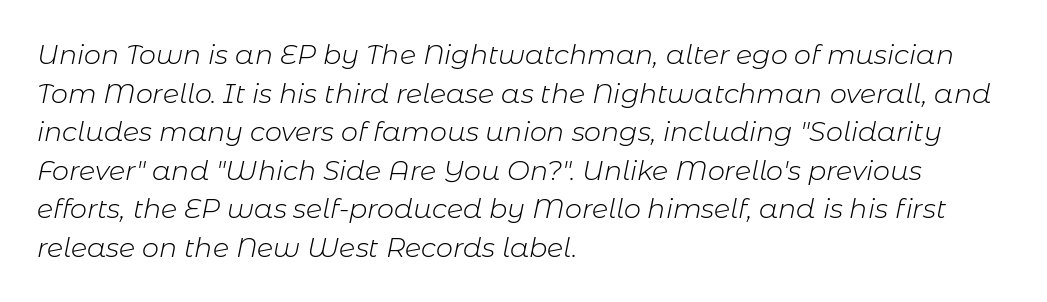
The strip under each line holds only bare page. The axis of the letterforms is tilted away from vertical. A normal amount of white space separates one row of letters from the next. Nothing heavy about these letters — not bold at all. How are the letters spaced? Ordinarily, with no added tracking. These lines stack with their left ends in a neat column.
